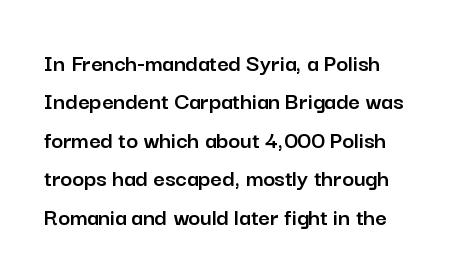
Q: Is the text italic (slanted)? A: No, it is upright.
Q: Is the text underlined? A: No.
Q: How is the paragraph aligned? A: Left-aligned.
Q: Is the spacing between letters normal or unusually wide? A: Normal.
Q: Is the spacing between lines tight, normal or loose? A: Normal.
